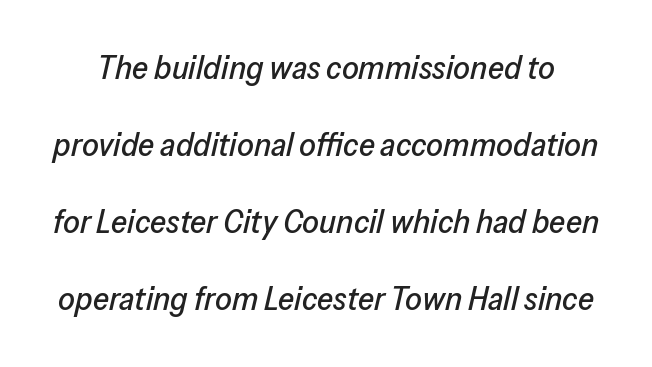
The tracking reads as untouched default to a designer's eye. A clean baseline with only descenders dipping below it. This sample has the flowing, uneven cadence of proportional lettering. The block of text is sparse from top to bottom, with ample space between rows. Observe the lean: these are italic letterforms.
